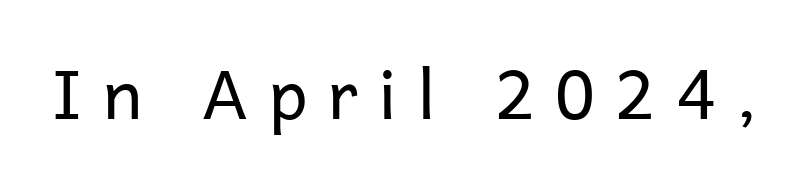
Q: Is the text bold? A: No.
Q: Is the text italic (slanted)? A: No, it is upright.
Q: Is the typeface a serif or a sans-serif typeface? A: Sans-serif.
Q: Is the text underlined? A: No.
Q: Is the spacing between letters normal or unusually wide? A: Unusually wide.
Q: Width (condensed, normal, or wide)? A: Normal.
Q: Stroke contrast? A: Low.
Q: x-height? A: Medium.
Q: Monospaced? A: No.
